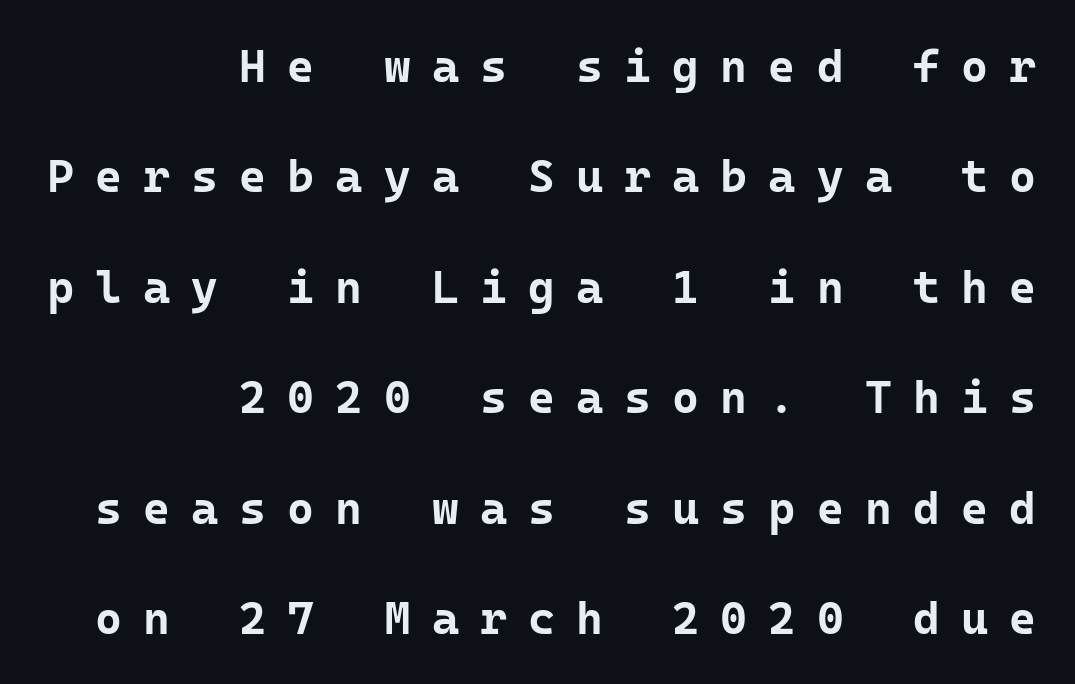
The image shows 46 px bold sans-serif type, upright, monospaced; set right-aligned, loose line spacing (2.4x), unusually wide letter spacing (+0.46 em), not underlined; low stroke contrast and a medium x-height.
